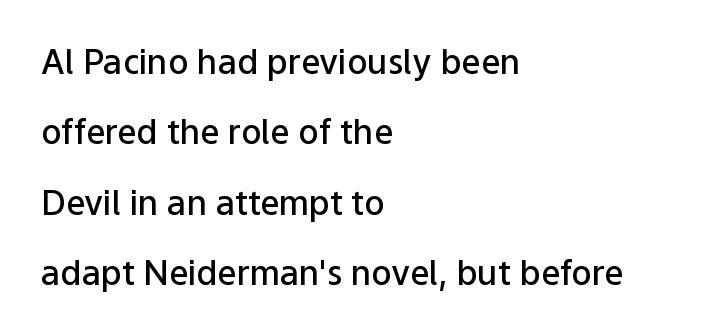
Q: Is the text bold? A: Semi-bold.
Q: Is the text italic (slanted)? A: No, it is upright.
Q: Is the typeface a serif or a sans-serif typeface? A: Sans-serif.
Q: Is the text underlined? A: No.
Q: How is the paragraph aligned? A: Left-aligned.
Q: Is the spacing between letters normal or unusually wide? A: Normal.
Q: Is the spacing between lines tight, normal or loose? A: Loose.
Q: Width (condensed, normal, or wide)? A: Normal.
Q: Stroke contrast? A: Low.
Q: x-height? A: Medium.
Q: Monospaced? A: No.
